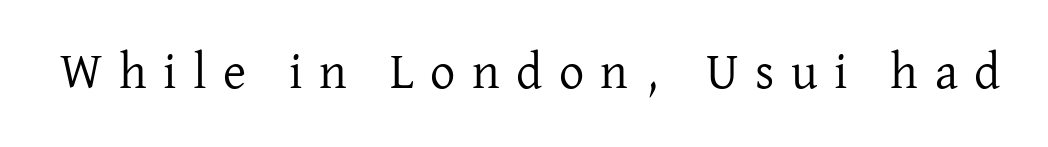
Q: Is the text bold? A: No.
Q: Is the text italic (slanted)? A: No, it is upright.
Q: Is the typeface a serif or a sans-serif typeface? A: Serif.
Q: Is the text underlined? A: No.
Q: Is the spacing between letters normal or unusually wide? A: Unusually wide.
Q: Width (condensed, normal, or wide)? A: Normal.
Q: Stroke contrast? A: Low.
Q: x-height? A: Medium.
Q: Monospaced? A: No.
